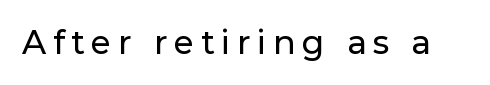
{"serif": "no", "italic": "no", "width": "normal", "stroke_contrast": "low", "x_height": "medium", "monospaced": "no", "underline": "no", "letter_spacing": "wide", "letter_spacing_em": 0.2, "glyph_px": 33}
